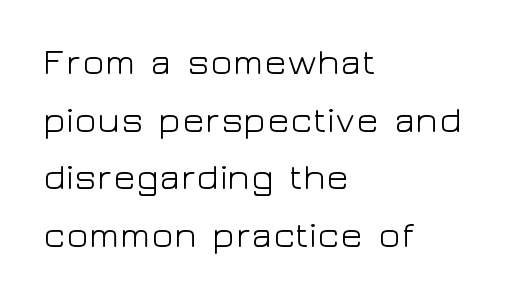
Q: Is the text bold? A: No.
Q: Is the text italic (slanted)? A: No, it is upright.
Q: Is the typeface a serif or a sans-serif typeface? A: Sans-serif.
Q: Is the text underlined? A: No.
Q: How is the paragraph aligned? A: Left-aligned.
Q: Is the spacing between letters normal or unusually wide? A: Normal.
Q: Is the spacing between lines tight, normal or loose? A: Normal.
Q: Width (condensed, normal, or wide)? A: Wide.
Q: Stroke contrast? A: Low.
Q: x-height? A: Medium.
Q: Monospaced? A: No.
